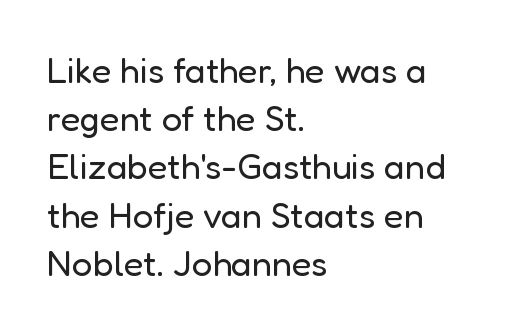
Q: Is the text bold? A: No.
Q: Is the text italic (slanted)? A: No, it is upright.
Q: Is the typeface a serif or a sans-serif typeface? A: Sans-serif.
Q: Is the text underlined? A: No.
Q: How is the paragraph aligned? A: Left-aligned.
Q: Is the spacing between letters normal or unusually wide? A: Normal.
Q: Is the spacing between lines tight, normal or loose? A: Normal.
Q: Width (condensed, normal, or wide)? A: Normal.
Q: Stroke contrast? A: Low.
Q: x-height? A: Medium.
Q: Monospaced? A: No.
